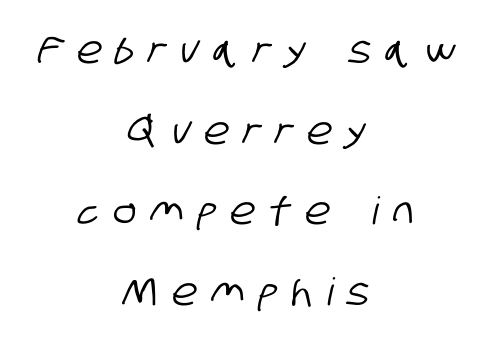
Q: Is the typeface a serif or a sans-serif typeface? A: Sans-serif.
Q: Is the text underlined? A: No.
Q: How is the paragraph aligned? A: Centered.
Q: Is the spacing between letters normal or unusually wide? A: Unusually wide.
Q: Is the spacing between lines tight, normal or loose? A: Loose.
Q: Width (condensed, normal, or wide)? A: Condensed.
Q: Stroke contrast? A: Low.
Q: x-height? A: Large.
Q: Monospaced? A: No.
